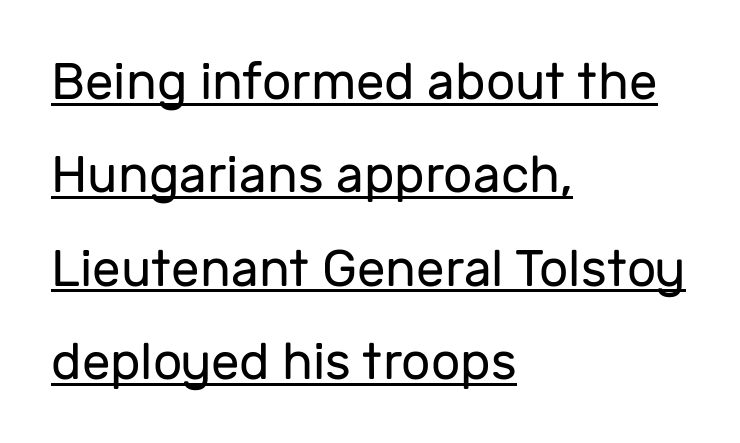
Typographically, this falls in the sans-serif category. The letters look calm and open, with moderate or lighter stems. The letters sit at their default tracking, neither squeezed nor spread. The rendering uses natural spacing where letterforms have individual widths.
